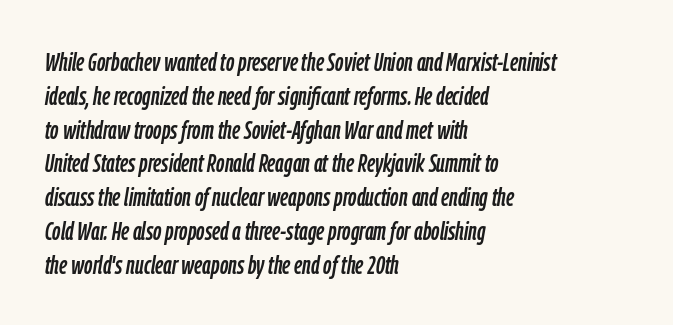
How are the letters spaced? Ordinarily, with no added tracking. The space directly below the letters is spotless. The whole block is typeset with a tilt. The vertical gap from one line to the next is medium. Which margin do the lines hug? The left one — the right edge is uneven.
